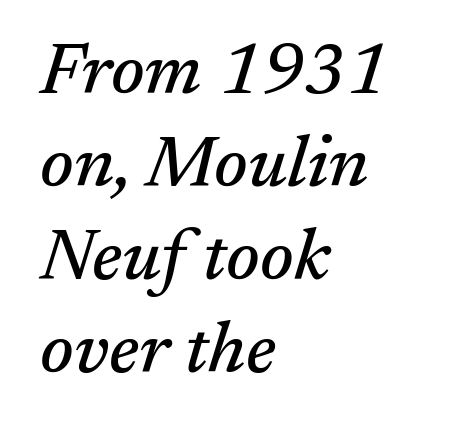
{"serif": "yes", "italic": "yes", "lean": "right", "slant_degrees": 17, "width": "normal", "stroke_contrast": "medium", "x_height": "medium", "monospaced": "no", "underline": "no", "align": "left", "line_spacing": "normal", "line_spacing_ratio": 1.29, "letter_spacing": "normal", "letter_spacing_em": 0.0, "glyph_px": 72}
